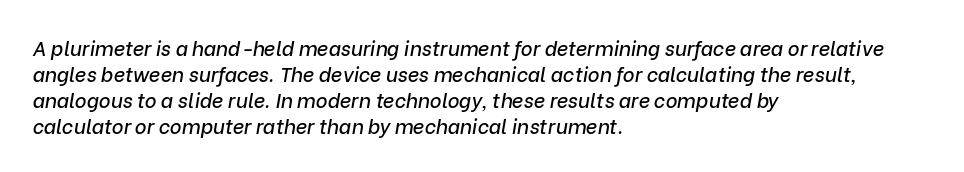
The image shows 20 px text type, italic (leaning right); set left-aligned, normal line spacing (1.3x), normal letter spacing, not underlined.
